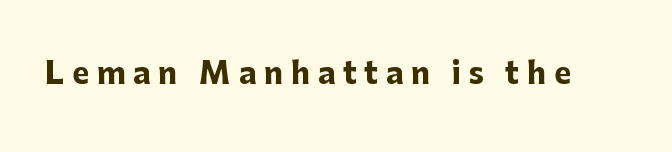
Thick stems and heavy bowls — unmistakably bold. Italic: no, the glyphs are upright roman. Is the letter spacing exaggerated? Yes — the characters are pushed far apart. I'd call this a sans setting — the letters go barefoot.
